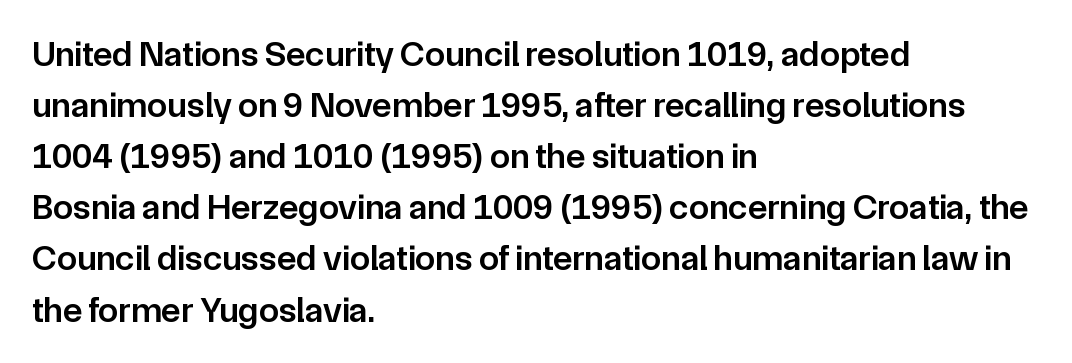
Look at the bottom of the vertical strokes: they stop flat, with no serifs. Look at the tracking — it's just the regular setting, nothing added. The specimen omits any rule beneath the text block's lines. This sample keeps an unexceptional amount of space between lines. The type sits square on the baseline with zero lean. The passage shown is typed in a proportional face where columns would drift.
